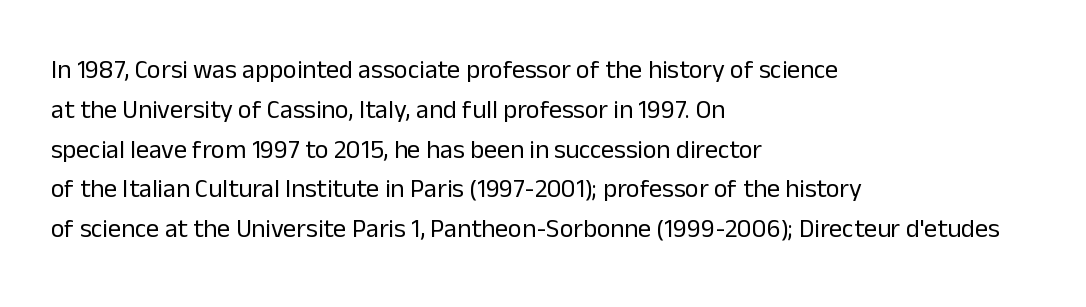
{"italic": "no", "bold": "no", "underline": "no", "align": "left", "line_spacing": "normal", "line_spacing_ratio": 1.53, "letter_spacing": "normal", "letter_spacing_em": 0.0, "glyph_px": 26}
